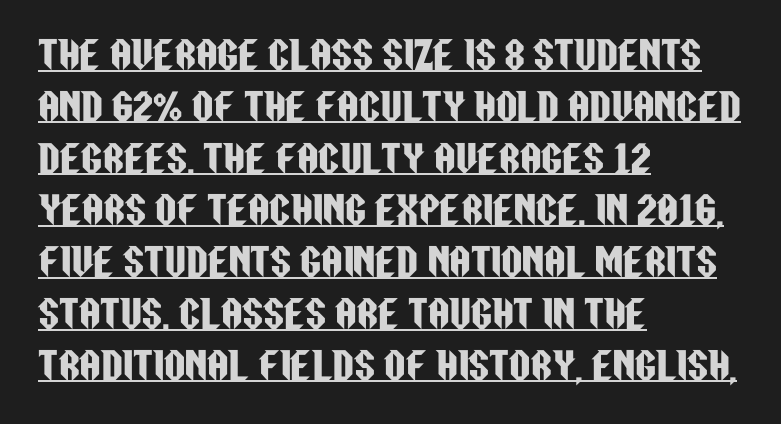
{"serif": "no", "italic": "no", "width": "condensed", "stroke_contrast": "low", "x_height": "large", "monospaced": "no", "underline": "yes", "align": "left", "line_spacing": "normal", "line_spacing_ratio": 1.4, "letter_spacing": "normal", "letter_spacing_em": 0.0, "glyph_px": 37}
